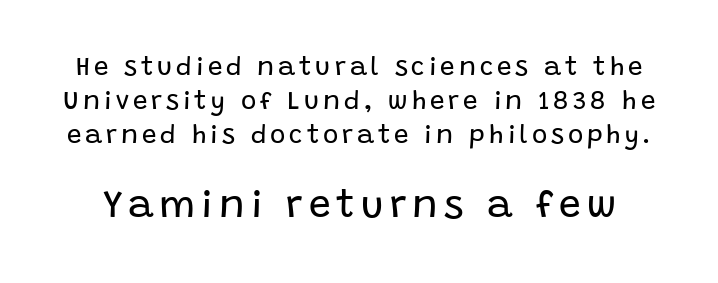
The image shows 39 px regular-weight sans-serif type, upright; set normal line spacing (1.3x), not underlined; the second (bottom) block is 1.5x larger; low stroke contrast and a large x-height.
